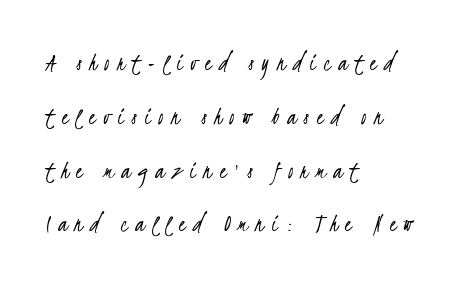
{"bold": "no", "underline": "no", "align": "left", "line_spacing": "loose", "line_spacing_ratio": 2.07, "letter_spacing": "wide", "letter_spacing_em": 0.3, "glyph_px": 26}
